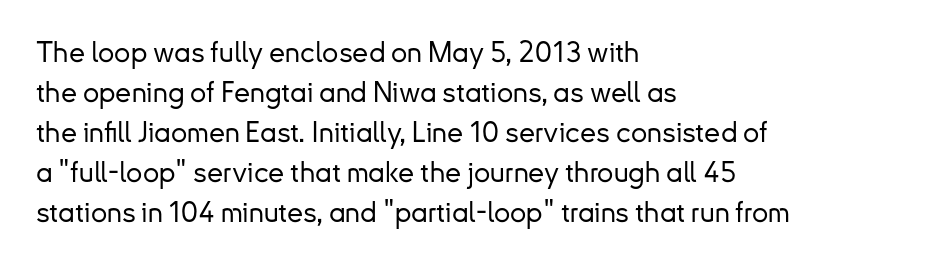
Q: Is the text italic (slanted)? A: No, it is upright.
Q: Is the typeface a serif or a sans-serif typeface? A: Sans-serif.
Q: Is the text underlined? A: No.
Q: How is the paragraph aligned? A: Left-aligned.
Q: Is the spacing between letters normal or unusually wide? A: Normal.
Q: Is the spacing between lines tight, normal or loose? A: Normal.
Q: Width (condensed, normal, or wide)? A: Normal.
Q: Stroke contrast? A: Low.
Q: x-height? A: Small.
Q: Monospaced? A: No.
